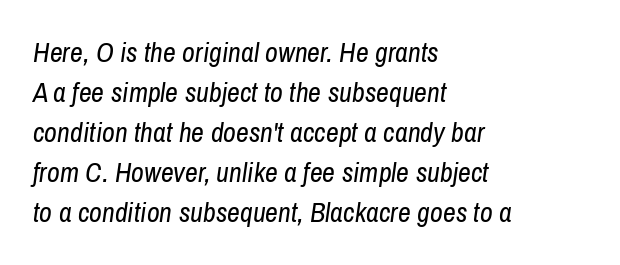
The area under the type is left untouched. Default kerning and tracking; the words read as compact shapes. The text carries the slant typical of an italic or oblique font. Spacing verdict: proportional, widths tailored to each character. The rag falls on the right side of this text block.
